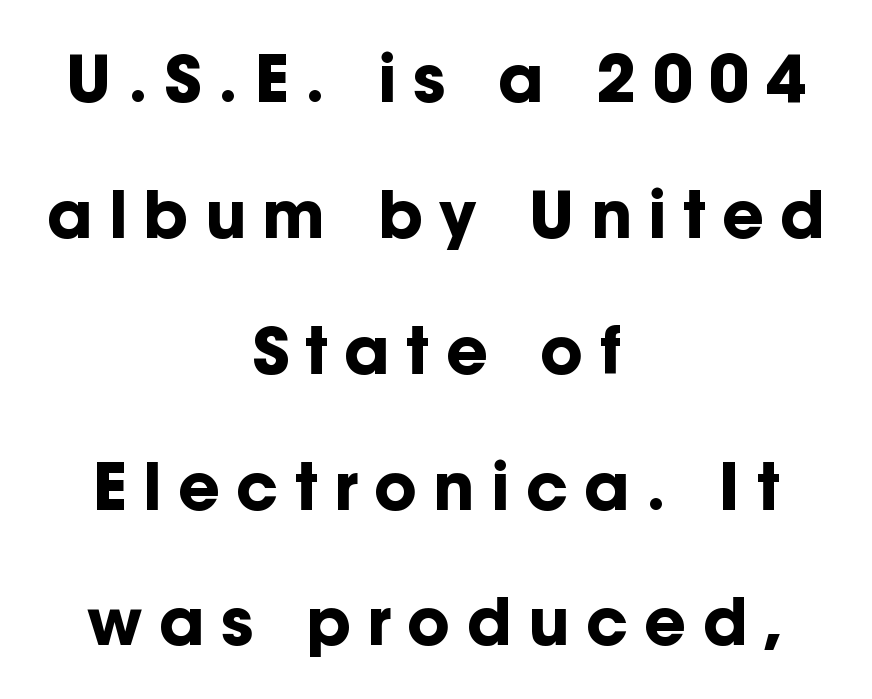
The image shows 65 px bold sans-serif type, upright; set centered, loose line spacing (2.09x), unusually wide letter spacing (+0.25 em), not underlined; low stroke contrast and a medium x-height.
